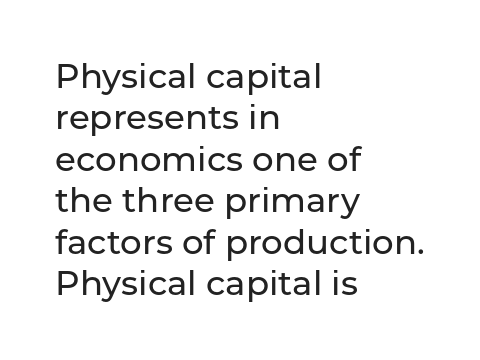
Q: Is the text italic (slanted)? A: No, it is upright.
Q: Is the typeface a serif or a sans-serif typeface? A: Sans-serif.
Q: Is the text underlined? A: No.
Q: How is the paragraph aligned? A: Left-aligned.
Q: Is the spacing between letters normal or unusually wide? A: Normal.
Q: Width (condensed, normal, or wide)? A: Normal.
Q: Stroke contrast? A: Low.
Q: x-height? A: Medium.
Q: Monospaced? A: No.
